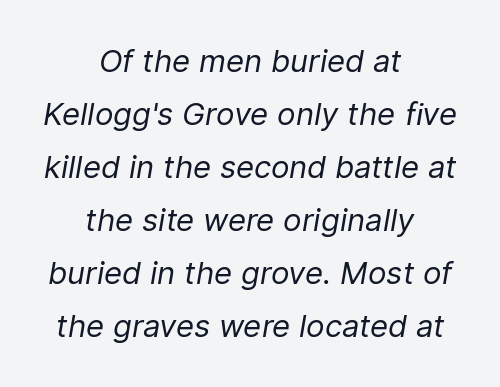
Every row of glyphs is offset so its center matches the block's center. Rendered with sloped, italic letterforms. Character widths vary here, with narrow letters taking less room than wide ones. Default kerning and tracking; the words read as compact shapes.
